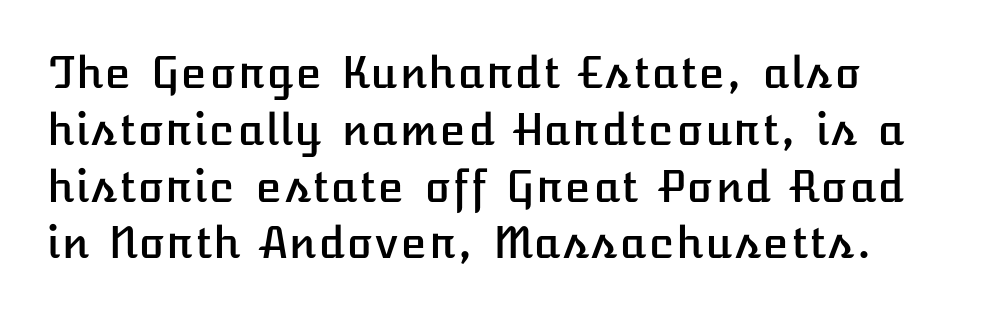
This sample is left-justified, so line endings fall wherever the words run out. You can tell it's not italic because the verticals are truly vertical. The face used here is rendered with its standard letterfit. The line-height multiplier appears to be the usual default. A bare baseline throughout the passage.
